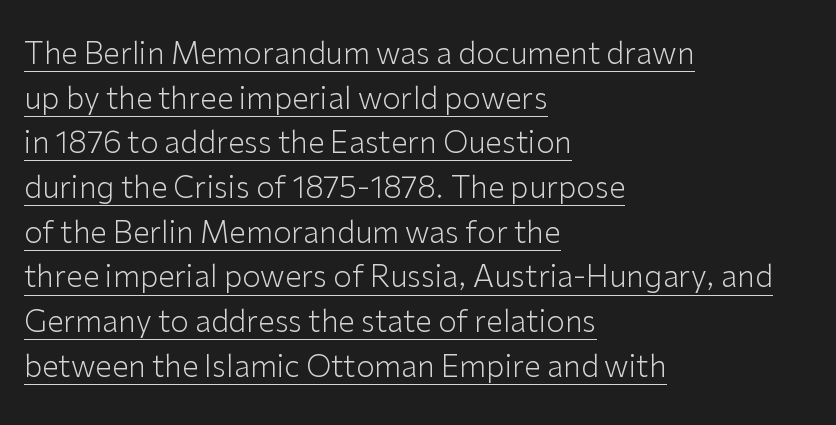
Q: Is the text bold? A: No.
Q: Is the text italic (slanted)? A: No, it is upright.
Q: Is the typeface a serif or a sans-serif typeface? A: Sans-serif.
Q: Is the text underlined? A: Yes.
Q: How is the paragraph aligned? A: Left-aligned.
Q: Is the spacing between letters normal or unusually wide? A: Normal.
Q: Is the spacing between lines tight, normal or loose? A: Normal.
Q: Width (condensed, normal, or wide)? A: Normal.
Q: Stroke contrast? A: Low.
Q: x-height? A: Medium.
Q: Monospaced? A: No.
